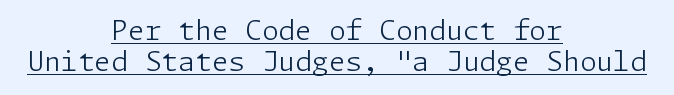
Q: Is the text bold? A: No.
Q: Is the text italic (slanted)? A: No, it is upright.
Q: Is the text underlined? A: Yes.
Q: How is the paragraph aligned? A: Centered.
Q: Is the spacing between letters normal or unusually wide? A: Normal.
Q: Is the spacing between lines tight, normal or loose? A: Tight.
